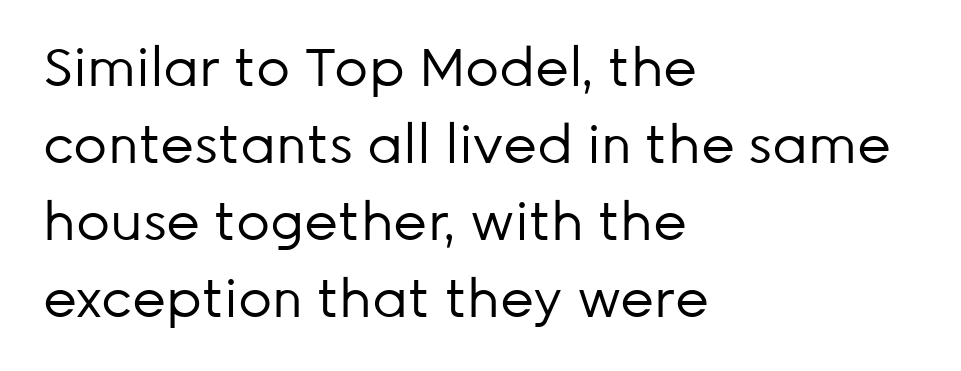
Characters remain perfectly vertical along every line. Character widths vary here, with narrow letters taking less room than wide ones. The letterforms sit at book weight or below. The font family rendered here belongs to the sans-serif group.
